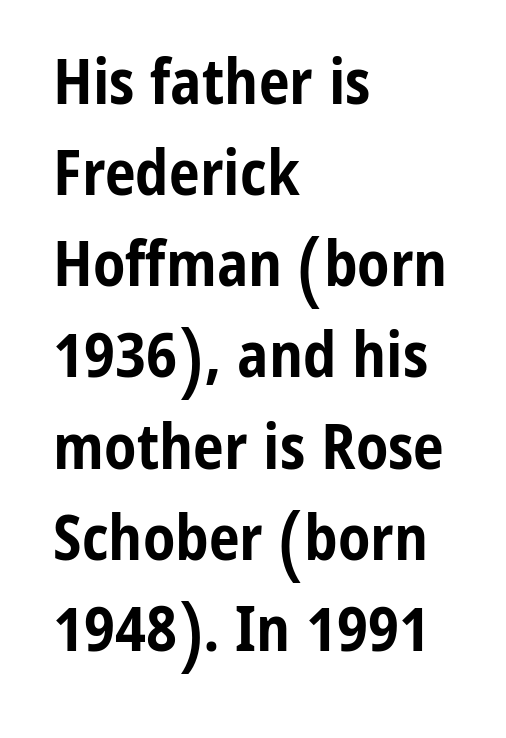
The paragraph has a hard left edge and a soft right edge. The rendering uses natural spacing where letterforms have individual widths. A typesetter would mark this as roman, not italic. The gap between lines stays unmarked.
